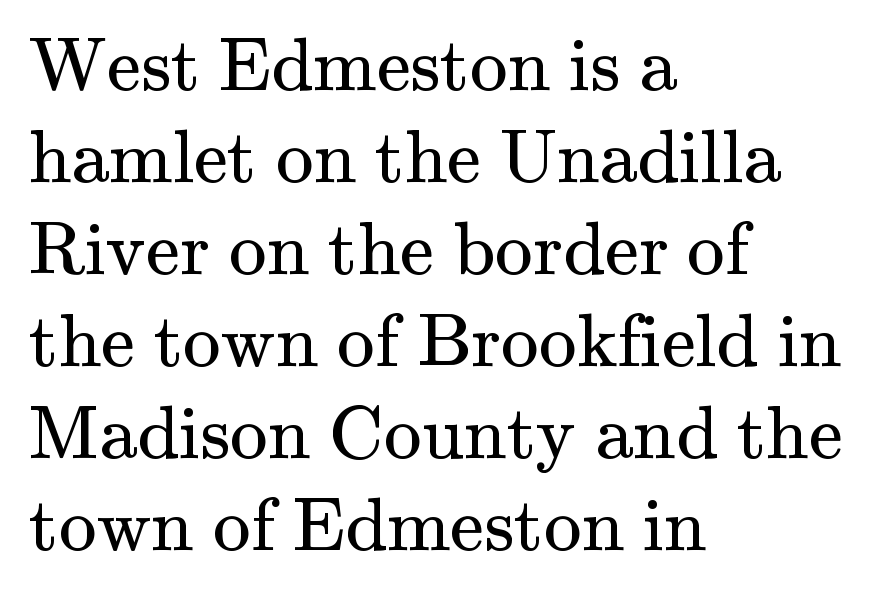
Casual observation: everything's shoved over to the left. No italicization has been applied; the sample stays upright. Compared with typical body copy, the letter spacing here is the same. A light-to-regular cut is what we see here.
